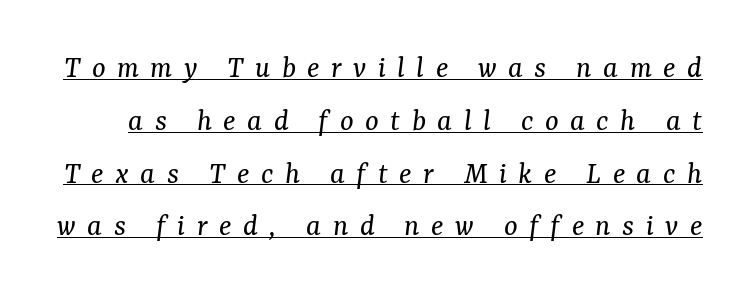
{"serif": "yes", "italic": "yes", "lean": "right", "slant_degrees": 7, "bold": "no", "weight": "regular", "width": "normal", "stroke_contrast": "medium", "x_height": "medium", "monospaced": "no", "underline": "yes", "line_spacing": "normal", "line_spacing_ratio": 1.65, "letter_spacing": "wide", "letter_spacing_em": 0.36, "glyph_px": 32}
